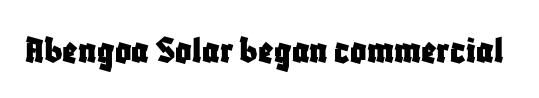
Q: Is the text italic (slanted)? A: No, it is upright.
Q: Is the typeface a serif or a sans-serif typeface? A: Sans-serif.
Q: Is the text underlined? A: No.
Q: Is the spacing between letters normal or unusually wide? A: Normal.
Q: Width (condensed, normal, or wide)? A: Condensed.
Q: Stroke contrast? A: Low.
Q: x-height? A: Large.
Q: Monospaced? A: No.
